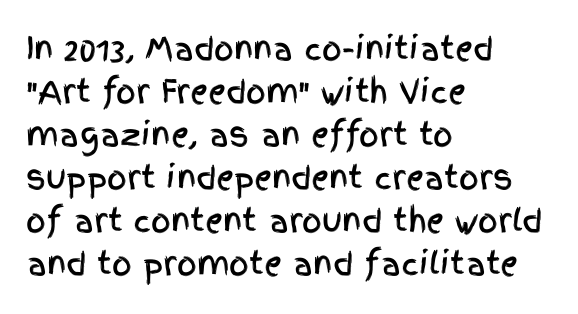
The image shows 31 px condensed sans-serif type, upright; set left-aligned, normal line spacing (1.39x), normal letter spacing, not underlined; a large x-height.
